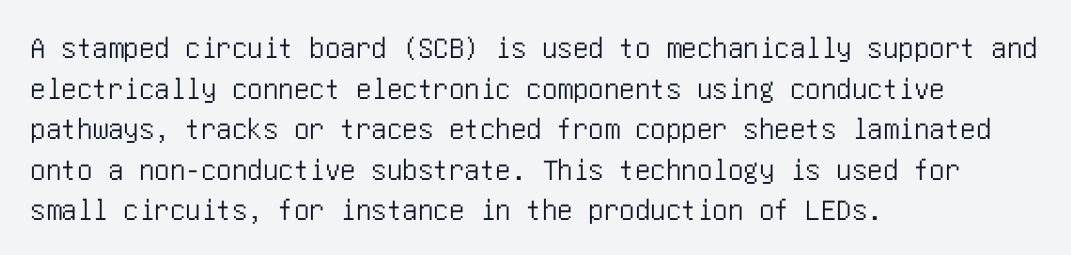
The image shows 31 px condensed sans-serif type, upright; set left-aligned, normal line spacing (1.31x), normal letter spacing, not underlined; low stroke contrast and a large x-height.
